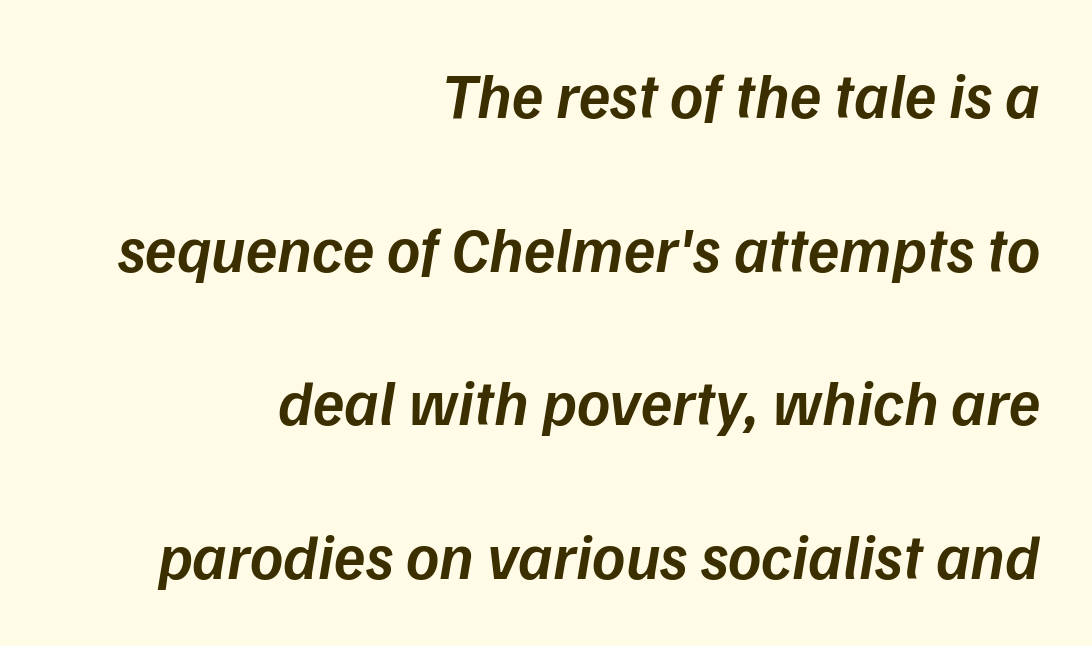
A typesetter would call this leading open, well beyond the default. Has an underline been added? It has not. Typographic density is moderately raised because the face is semibold. Where is the straight margin? On the right. This sample has the flowing, uneven cadence of proportional lettering. These lines keep a tight, regular rhythm from letter to letter.
